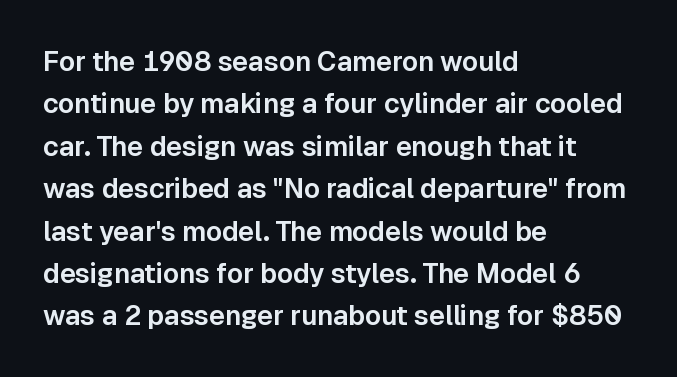
{"italic": "no", "underline": "no", "align": "left", "line_spacing": "normal", "line_spacing_ratio": 1.57, "letter_spacing": "normal", "letter_spacing_em": 0.0, "glyph_px": 27}
